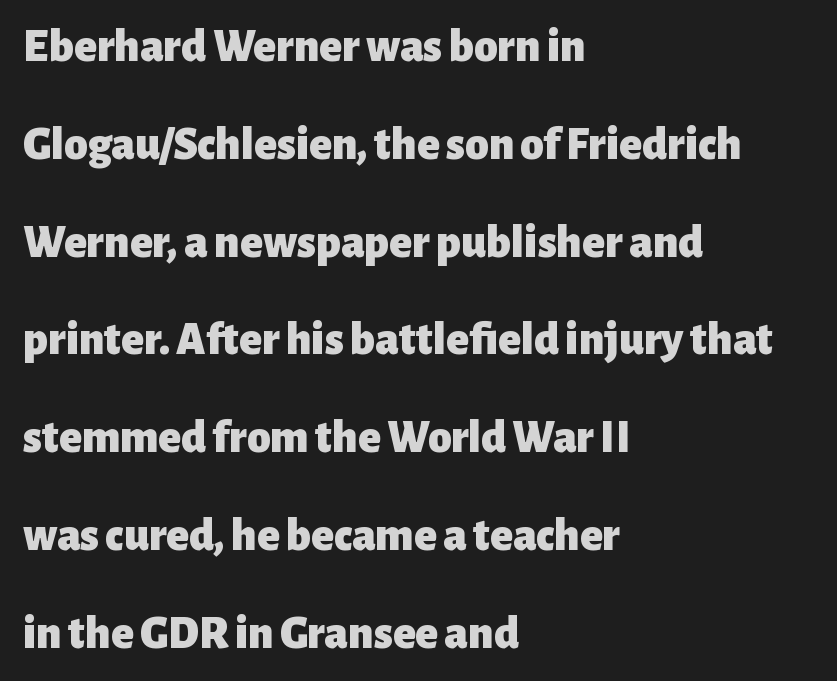
Q: Is the text bold? A: Yes.
Q: Is the text italic (slanted)? A: No, it is upright.
Q: Is the typeface a serif or a sans-serif typeface? A: Sans-serif.
Q: Is the text underlined? A: No.
Q: How is the paragraph aligned? A: Left-aligned.
Q: Is the spacing between letters normal or unusually wide? A: Normal.
Q: Is the spacing between lines tight, normal or loose? A: Loose.
Q: Width (condensed, normal, or wide)? A: Normal.
Q: Stroke contrast? A: Low.
Q: x-height? A: Medium.
Q: Monospaced? A: No.
